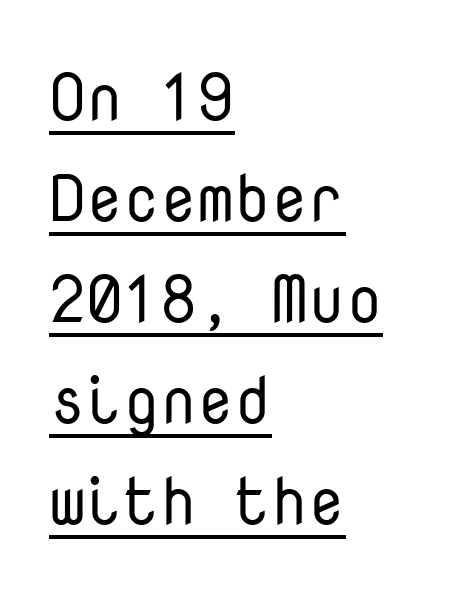
{"serif": "no", "italic": "no", "bold": "no", "weight": "regular", "width": "normal", "stroke_contrast": "low", "x_height": "medium", "monospaced": "yes", "underline": "yes", "align": "left", "line_spacing": "normal", "line_spacing_ratio": 1.53, "letter_spacing": "normal", "letter_spacing_em": 0.0, "glyph_px": 66}
